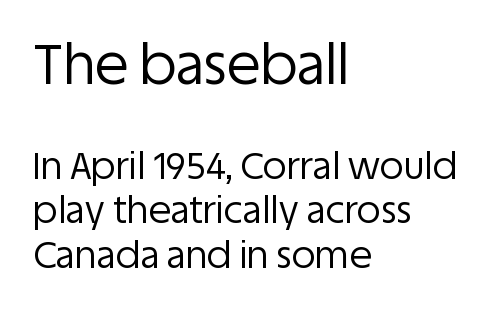
{"serif": "no", "italic": "no", "bold": "no", "weight": "regular", "width": "normal", "stroke_contrast": "low", "x_height": "large", "monospaced": "no", "underline": "no", "align": "left", "line_spacing_ratio": 1.21, "letter_spacing": "normal", "letter_spacing_em": 0.0, "larger_block": "first", "size_ratio": 1.49, "glyph_px": 55}
